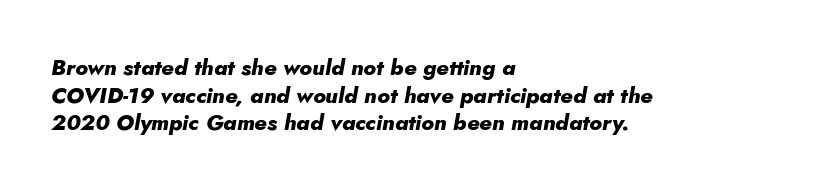
{"italic": "yes", "lean": "right", "slant_degrees": 10, "bold": "yes", "underline": "no", "align": "left", "line_spacing": "normal", "line_spacing_ratio": 1.26, "letter_spacing": "normal", "letter_spacing_em": 0.0, "glyph_px": 22}
